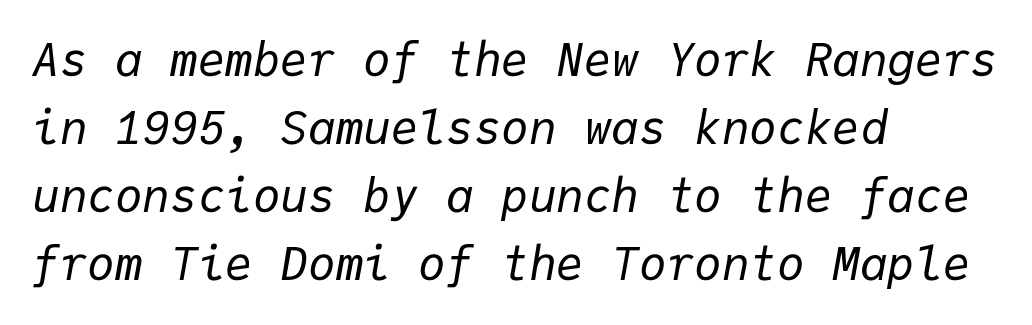
{"italic": "yes", "lean": "right", "slant_degrees": 9, "bold": "no", "weight": "regular", "width": "normal", "stroke_contrast": "low", "x_height": "medium", "monospaced": "yes", "underline": "no", "align": "left", "line_spacing": "normal", "line_spacing_ratio": 1.48, "letter_spacing": "normal", "letter_spacing_em": 0.0, "glyph_px": 46}
